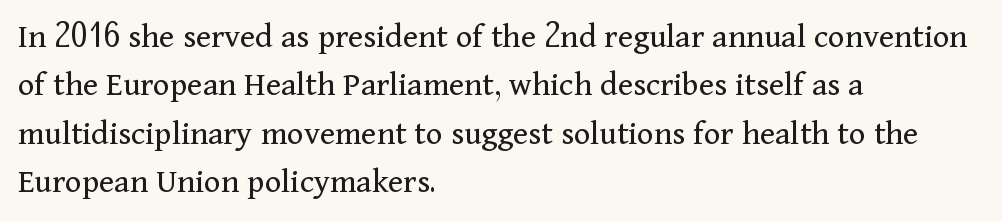
{"serif": "yes", "italic": "no", "bold": "no", "weight": "regular", "width": "normal", "stroke_contrast": "medium", "x_height": "medium", "monospaced": "no", "underline": "no", "align": "left", "line_spacing": "normal", "line_spacing_ratio": 1.38, "letter_spacing": "normal", "letter_spacing_em": 0.0, "glyph_px": 35}
